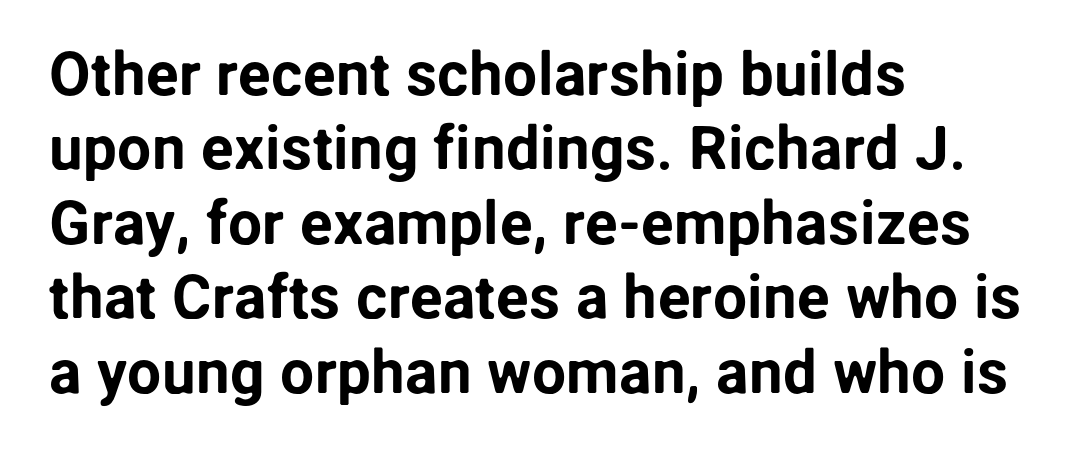
{"serif": "no", "italic": "no", "width": "normal", "stroke_contrast": "low", "x_height": "medium", "monospaced": "no", "underline": "no", "align": "left", "line_spacing_ratio": 1.22, "letter_spacing": "normal", "letter_spacing_em": 0.0, "glyph_px": 61}
